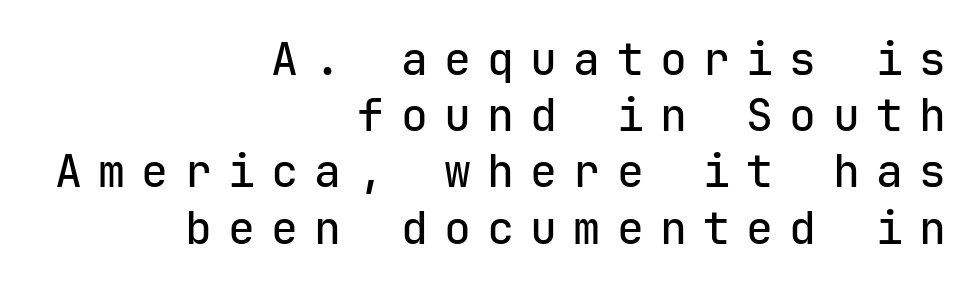
Q: Is the text italic (slanted)? A: No, it is upright.
Q: Is the typeface a serif or a sans-serif typeface? A: Sans-serif.
Q: Is the text underlined? A: No.
Q: How is the paragraph aligned? A: Right-aligned.
Q: Is the spacing between letters normal or unusually wide? A: Unusually wide.
Q: Is the spacing between lines tight, normal or loose? A: Normal.
Q: Width (condensed, normal, or wide)? A: Normal.
Q: Stroke contrast? A: Low.
Q: x-height? A: Medium.
Q: Monospaced? A: Yes.
